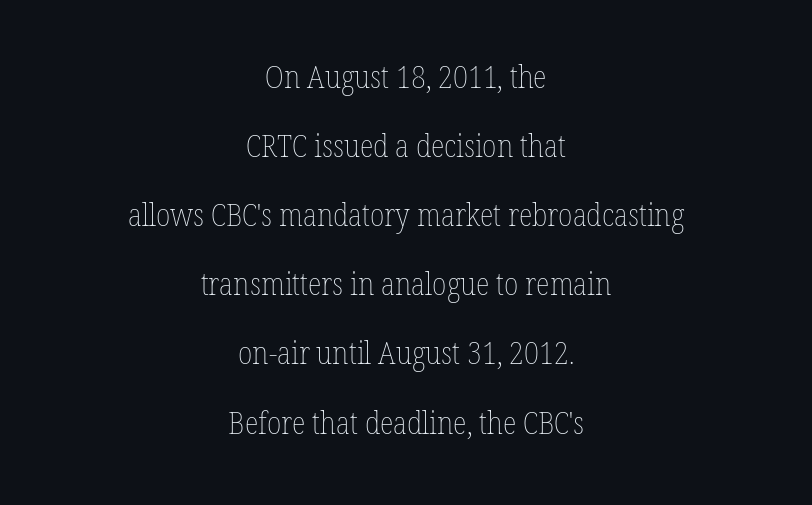
{"italic": "no", "bold": "no", "weight": "thin", "width": "condensed", "stroke_contrast": "low", "x_height": "medium", "monospaced": "no", "underline": "no", "align": "center", "line_spacing": "loose", "line_spacing_ratio": 2.16, "letter_spacing": "normal", "letter_spacing_em": 0.0, "glyph_px": 32}
